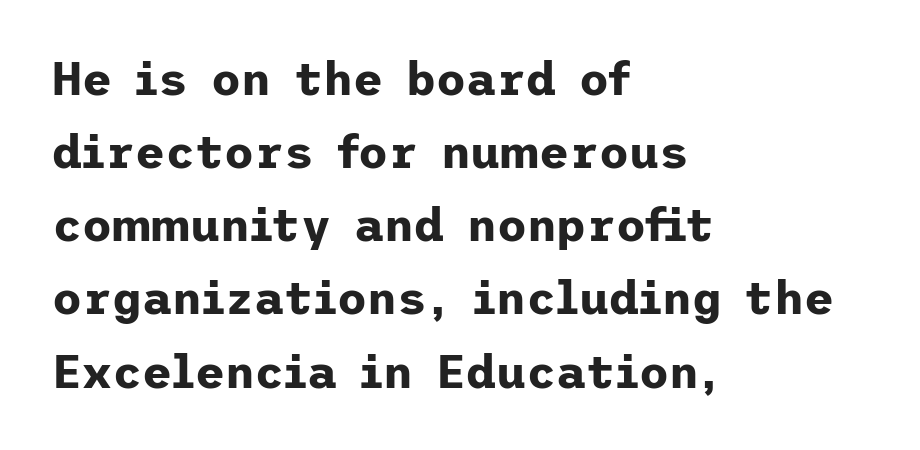
Q: Is the text bold? A: Yes.
Q: Is the text italic (slanted)? A: No, it is upright.
Q: Is the typeface a serif or a sans-serif typeface? A: Sans-serif.
Q: Is the text underlined? A: No.
Q: How is the paragraph aligned? A: Left-aligned.
Q: Is the spacing between letters normal or unusually wide? A: Normal.
Q: Is the spacing between lines tight, normal or loose? A: Normal.
Q: Width (condensed, normal, or wide)? A: Normal.
Q: Stroke contrast? A: Low.
Q: x-height? A: Medium.
